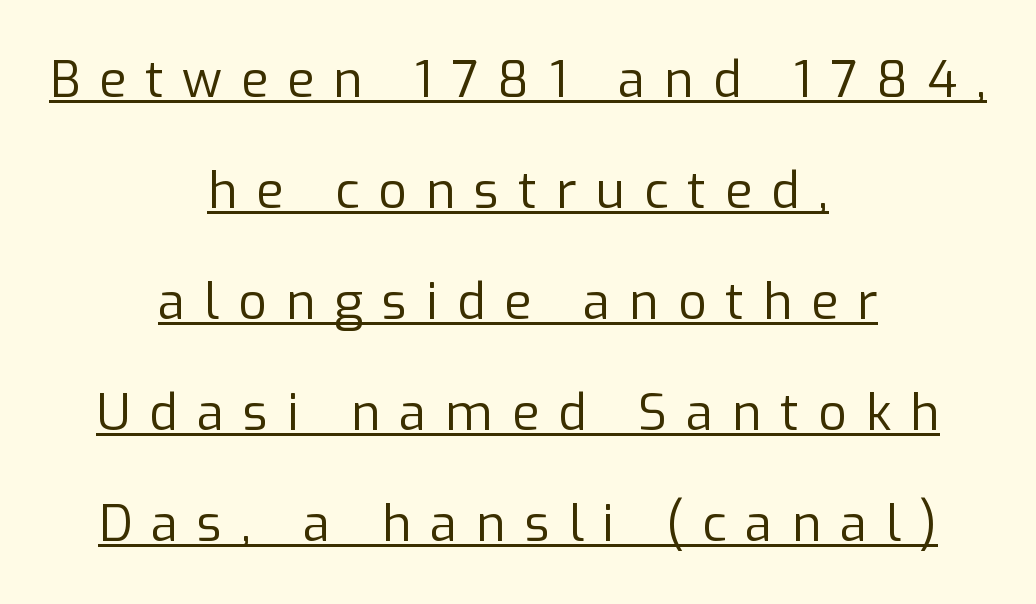
The image shows 50 px regular-weight sans-serif type, upright; set centered, loose line spacing (2.22x), unusually wide letter spacing (+0.38 em), underlined; low stroke contrast and a medium x-height.
